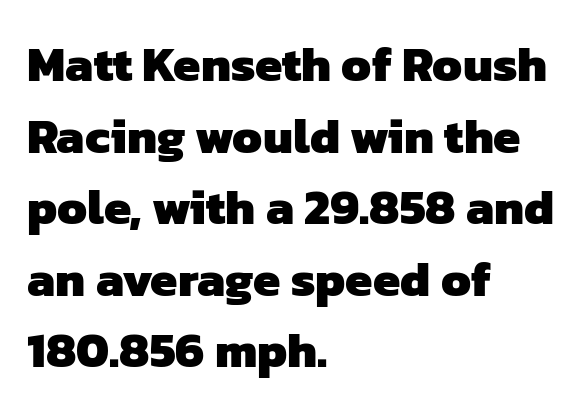
{"serif": "no", "bold": "yes", "weight": "heavy", "width": "normal", "stroke_contrast": "low", "x_height": "medium", "monospaced": "no", "underline": "no", "align": "left", "line_spacing": "normal", "line_spacing_ratio": 1.46, "letter_spacing": "normal", "letter_spacing_em": 0.0, "glyph_px": 49}
